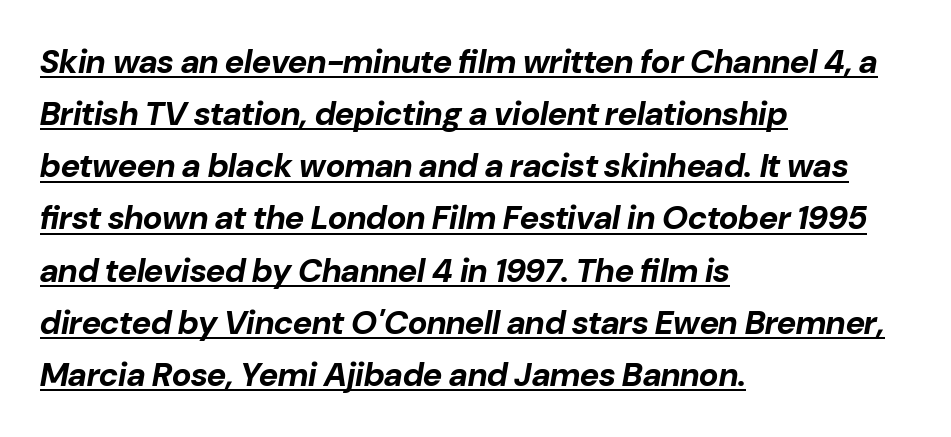
The image shows 33 px bold type, italic (leaning right); set left-aligned, normal line spacing (1.58x), normal letter spacing, underlined; low stroke contrast and a medium x-height.
